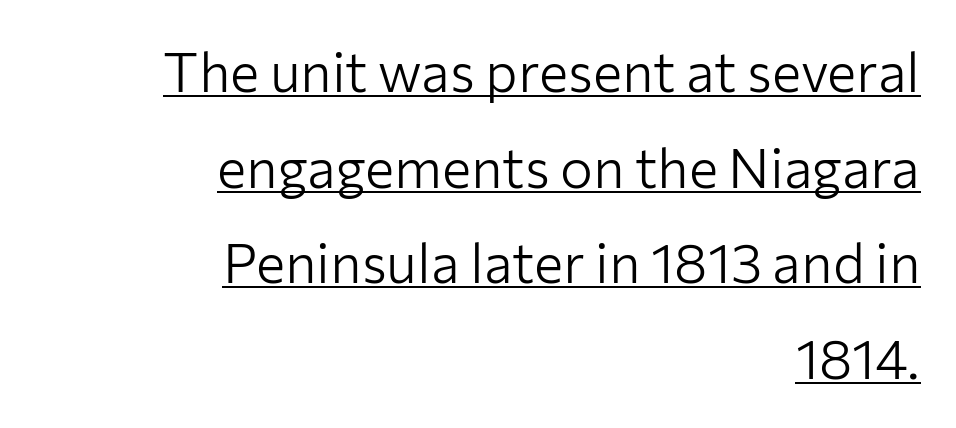
The letterforms sit at book weight or below. Nope, no serifs anywhere on these letters. Characters follow at the spacing the type designer built in. Students, observe the line beneath the letters — that is underlining.
